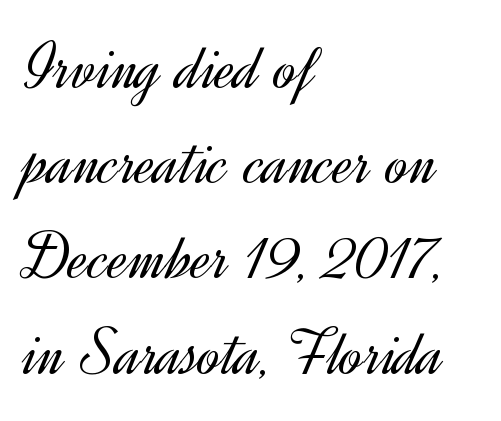
Q: Is the text bold? A: No.
Q: Is the text italic (slanted)? A: Yes.
Q: Is the typeface a serif or a sans-serif typeface? A: Sans-serif.
Q: Is the text underlined? A: No.
Q: How is the paragraph aligned? A: Left-aligned.
Q: Is the spacing between letters normal or unusually wide? A: Normal.
Q: Is the spacing between lines tight, normal or loose? A: Normal.
Q: Width (condensed, normal, or wide)? A: Normal.
Q: x-height? A: Small.
Q: Monospaced? A: No.
